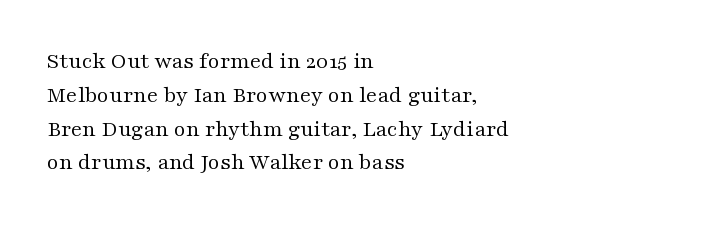
Just letters on the line, the space beneath them empty. Evenly set lines give the paragraph a standard silhouette. Heft: none added — not bold. Notice how the passage keeps a crisp vertical edge on the left only. No extra tracking has been applied to these lines. A roman cut, with each character standing at attention.
